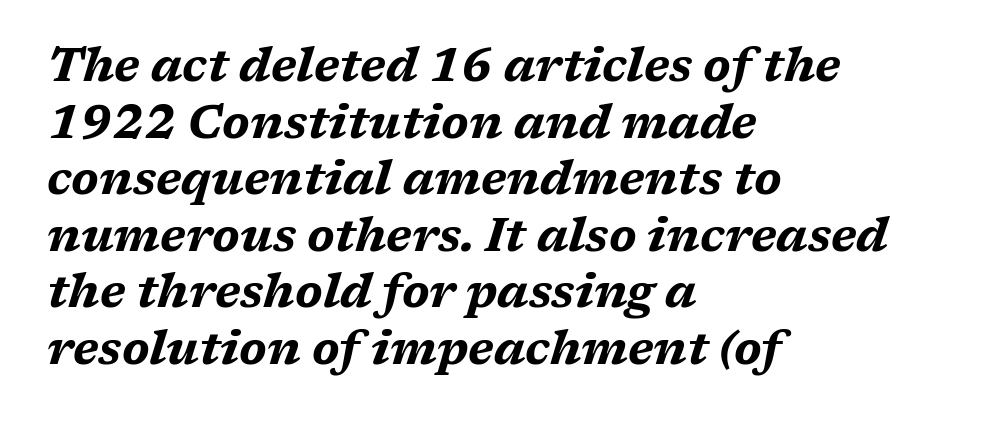
The image shows 46 px bold, wide type, italic (leaning right); set left-aligned, line spacing 1.23x, normal letter spacing, not underlined; medium stroke contrast and a medium x-height.
